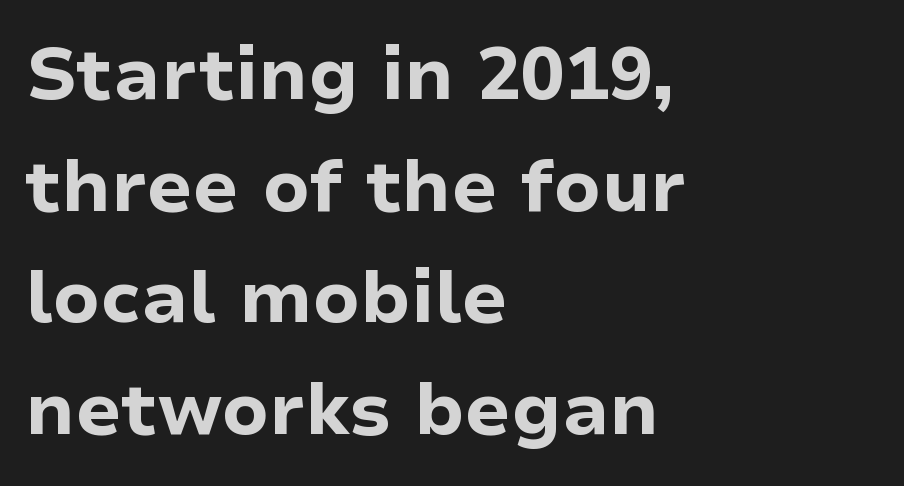
The zone under the glyphs is completely vacant. I'd call this a sans setting — the letters go barefoot. What weight is shown? A full bold with thick strokes. The passage shown is typed in a proportional face where columns would drift. Line beginnings align vertically; line endings do not.
